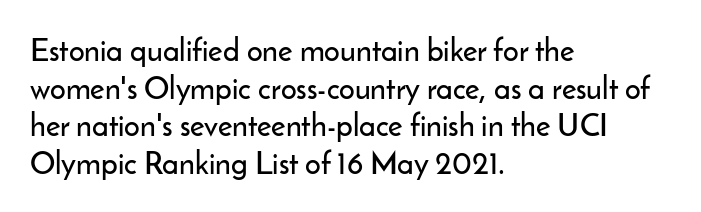
The image shows 31 px sans-serif type, upright; set left-aligned, line spacing 1.21x, normal letter spacing, not underlined; low stroke contrast and a small x-height.
